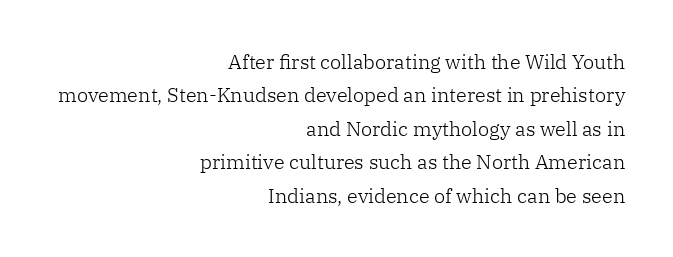
Does the copy run flush right? Yes — the right margin is perfectly even. The baseline area is clear. Whoever set this chose a conventional vertical rhythm. Vertical strokes here are truly vertical. The gaps between neighbouring characters are ordinary and unremarkable.
